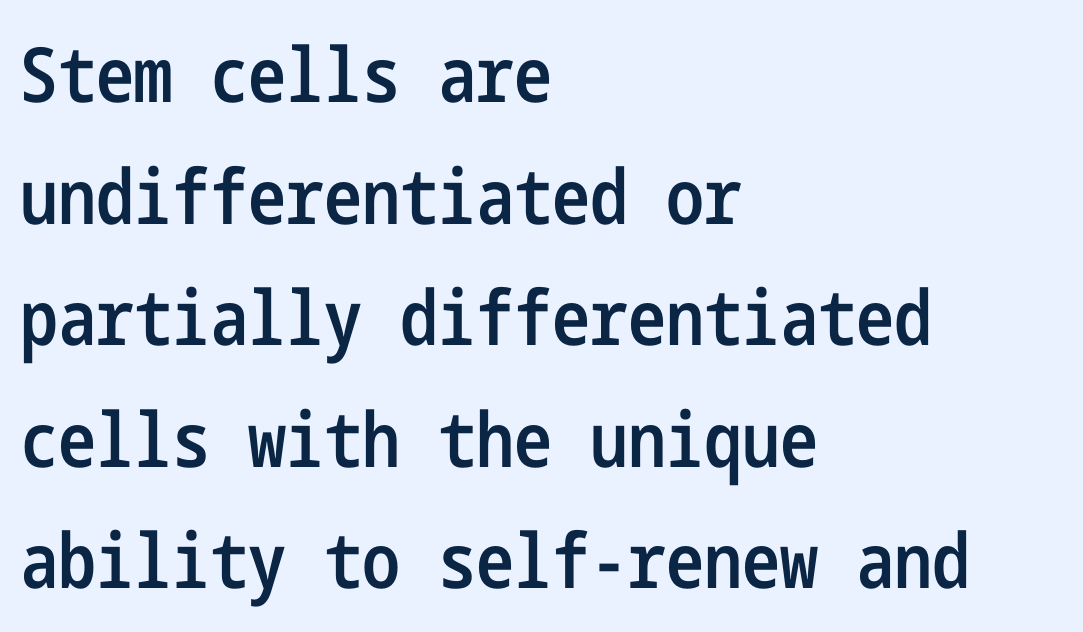
The image shows 76 px semibold, condensed sans-serif type, upright; set left-aligned, normal line spacing (1.6x), normal letter spacing, not underlined; low stroke contrast and a medium x-height.
